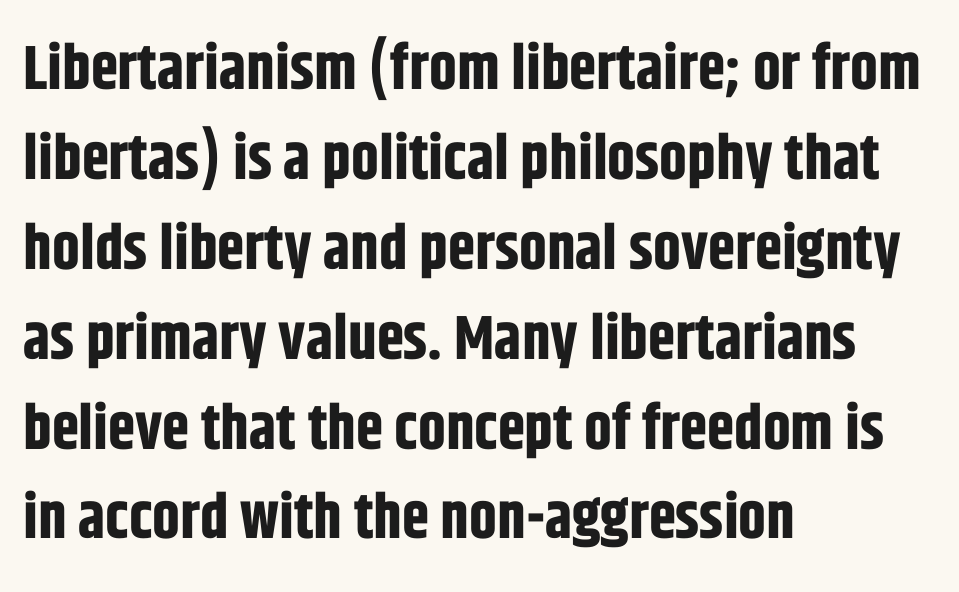
The image shows 62 px bold, condensed sans-serif type, upright; set left-aligned, normal line spacing (1.45x), normal letter spacing, not underlined; low stroke contrast and a large x-height.
